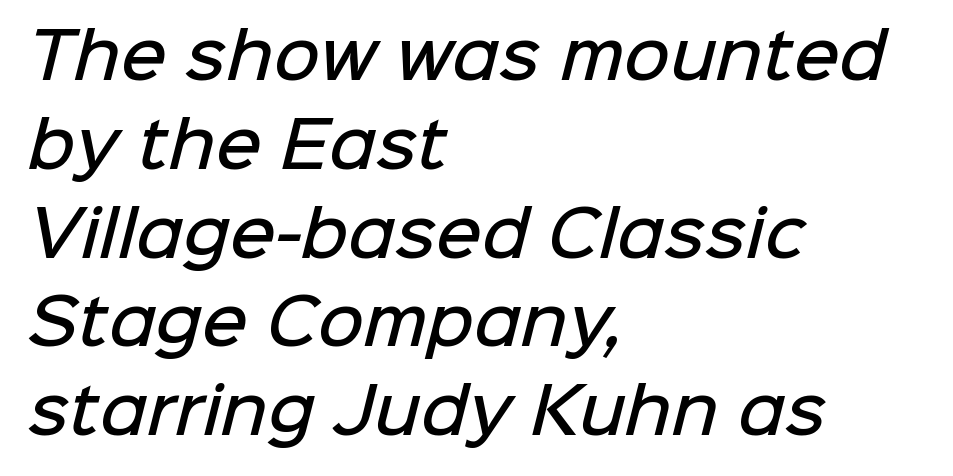
Q: Is the text bold? A: Semi-bold.
Q: Is the typeface a serif or a sans-serif typeface? A: Sans-serif.
Q: Is the text underlined? A: No.
Q: How is the paragraph aligned? A: Left-aligned.
Q: Is the spacing between letters normal or unusually wide? A: Normal.
Q: Is the spacing between lines tight, normal or loose? A: Normal.
Q: Width (condensed, normal, or wide)? A: Normal.
Q: Stroke contrast? A: Low.
Q: x-height? A: Medium.
Q: Monospaced? A: No.
